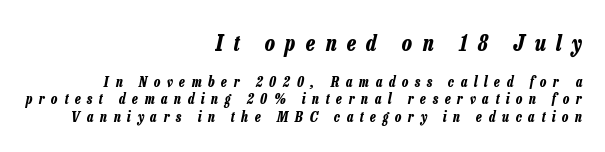
Quick note: underline off. Yep, that's italic — everything's leaning. The setting favours the right margin, as signatures and pull-quotes sometimes do. Compare the two chunks: the upper has the greater cap height. Strong, thick strokes mark this as bold type. Baseline-to-baseline distance is the conventional proportion of letter height.
